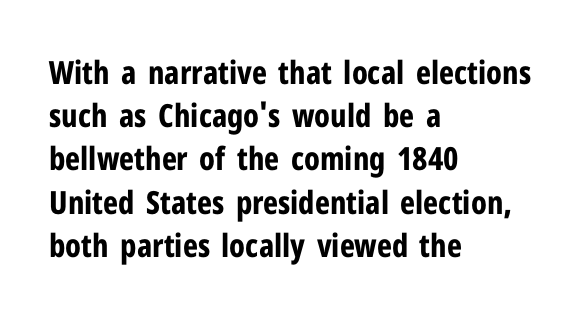
Q: Is the text bold? A: Yes.
Q: Is the text italic (slanted)? A: No, it is upright.
Q: Is the typeface a serif or a sans-serif typeface? A: Sans-serif.
Q: Is the text underlined? A: No.
Q: How is the paragraph aligned? A: Left-aligned.
Q: Is the spacing between letters normal or unusually wide? A: Normal.
Q: Is the spacing between lines tight, normal or loose? A: Normal.
Q: Width (condensed, normal, or wide)? A: Condensed.
Q: Stroke contrast? A: Low.
Q: x-height? A: Medium.
Q: Monospaced? A: No.
